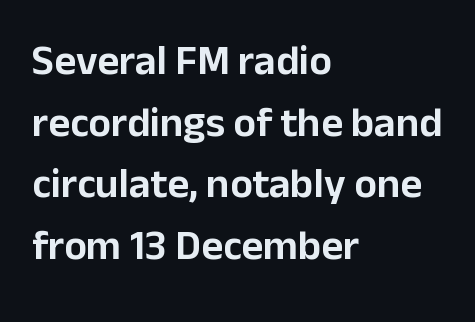
Q: Is the text italic (slanted)? A: No, it is upright.
Q: Is the typeface a serif or a sans-serif typeface? A: Sans-serif.
Q: Is the text underlined? A: No.
Q: How is the paragraph aligned? A: Left-aligned.
Q: Is the spacing between letters normal or unusually wide? A: Normal.
Q: Is the spacing between lines tight, normal or loose? A: Normal.
Q: Width (condensed, normal, or wide)? A: Normal.
Q: Stroke contrast? A: Low.
Q: x-height? A: Medium.
Q: Monospaced? A: No.
